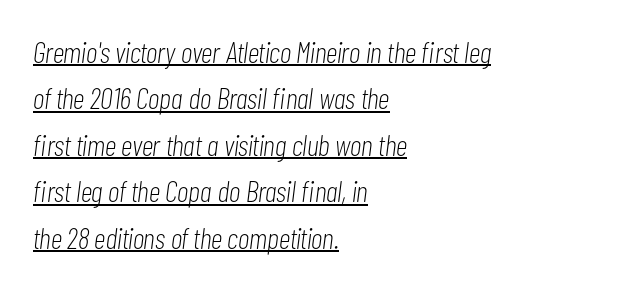
{"italic": "yes", "lean": "right", "slant_degrees": 7, "bold": "no", "weight": "light", "width": "condensed", "stroke_contrast": "low", "x_height": "medium", "monospaced": "no", "underline": "yes", "align": "left", "line_spacing": "normal", "line_spacing_ratio": 1.55, "letter_spacing": "normal", "letter_spacing_em": 0.0, "glyph_px": 30}
